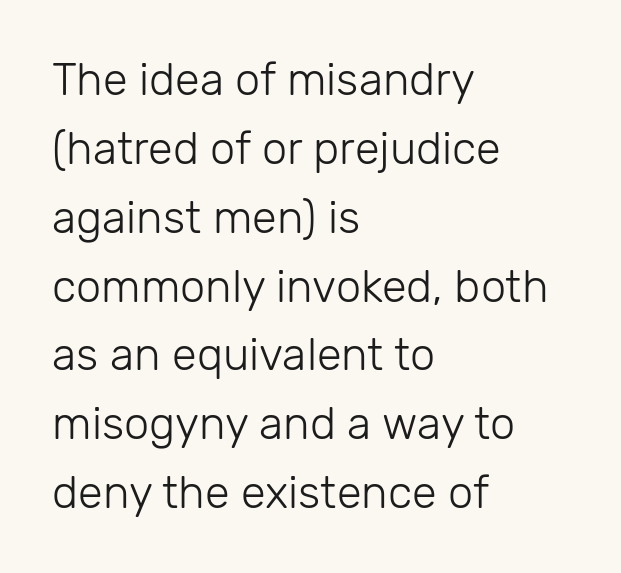
Q: Is the text bold? A: No.
Q: Is the text italic (slanted)? A: No, it is upright.
Q: Is the typeface a serif or a sans-serif typeface? A: Sans-serif.
Q: Is the text underlined? A: No.
Q: How is the paragraph aligned? A: Left-aligned.
Q: Is the spacing between letters normal or unusually wide? A: Normal.
Q: Is the spacing between lines tight, normal or loose? A: Normal.
Q: Width (condensed, normal, or wide)? A: Normal.
Q: Stroke contrast? A: Low.
Q: x-height? A: Medium.
Q: Monospaced? A: No.
